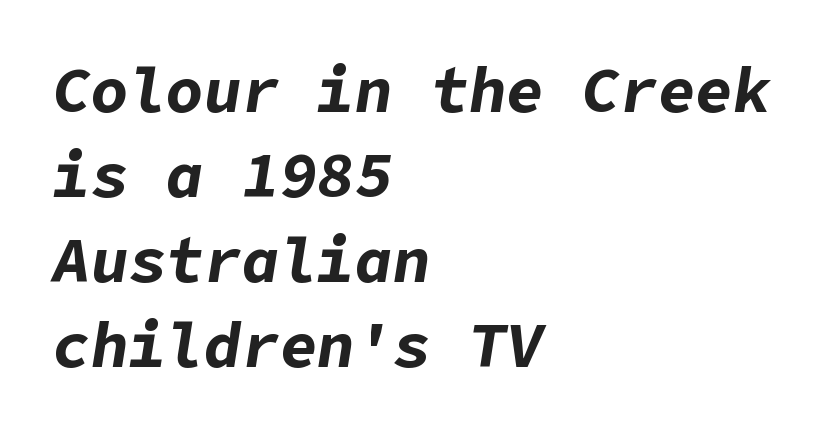
The space beneath each line is pristine and unruled. Notice how the stems are inclined rather than vertical — that's the hallmark of italics. Emphasis by weight is at full strength: bold. Alignment: flush left. In terms of leading, this rendering sits right in the middle. Honestly, the letter spacing is just normal — you wouldn't notice it.
